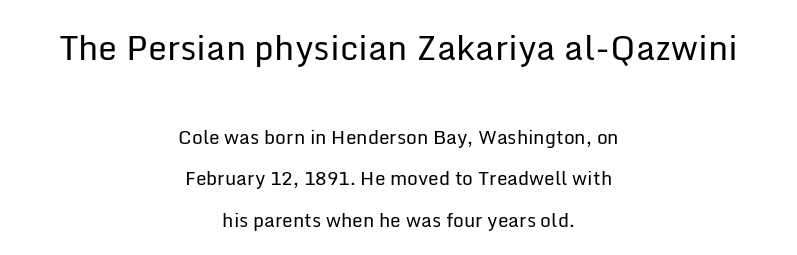
The image shows 34 px regular-weight sans-serif type, upright; set centered, loose line spacing (2.19x), normal letter spacing, not underlined; the first (top) block is 1.79x larger; low stroke contrast and a medium x-height.
